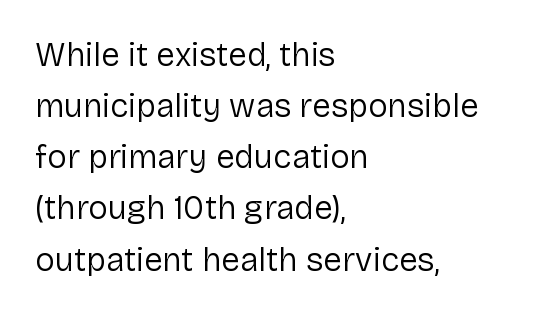
The lines sit at an ordinary, default distance from one another. The strip under each line holds only bare page. The type sits square on the baseline with zero lean. The typeface chosen for these lines omits serifs. The paragraph shown leans on its left margin. You could call the tracking neutral — neither tight nor loose.
